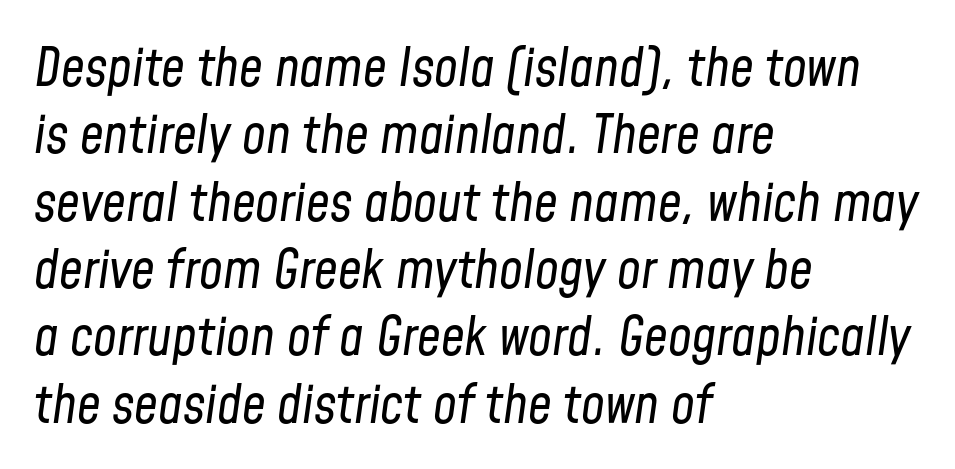
The image shows 53 px regular-weight, condensed type, italic (leaning right); set left-aligned, normal line spacing (1.27x), normal letter spacing, not underlined; low stroke contrast and a medium x-height.
